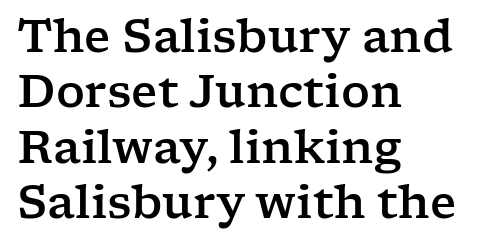
Q: Is the text italic (slanted)? A: No, it is upright.
Q: Is the typeface a serif or a sans-serif typeface? A: Serif.
Q: Is the text underlined? A: No.
Q: How is the paragraph aligned? A: Left-aligned.
Q: Is the spacing between letters normal or unusually wide? A: Normal.
Q: Width (condensed, normal, or wide)? A: Wide.
Q: Stroke contrast? A: Low.
Q: x-height? A: Medium.
Q: Monospaced? A: No.
